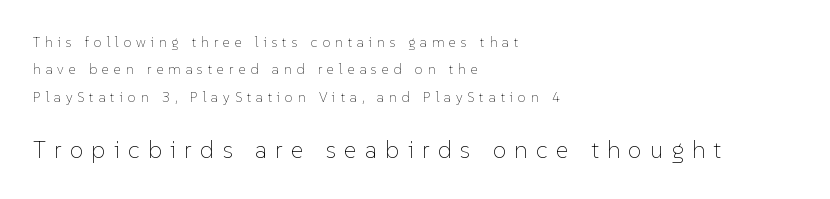
No word sits above an underline. Visually, the bottom section dominates because its glyphs are scaled up. Horizontal alignment here is leftward, the default for most running prose. Widely set lines give the paragraph a tall, airy silhouette. Students, note that the glyphs here are deliberately spaced far apart. Designer's note — italics off, roman on.
